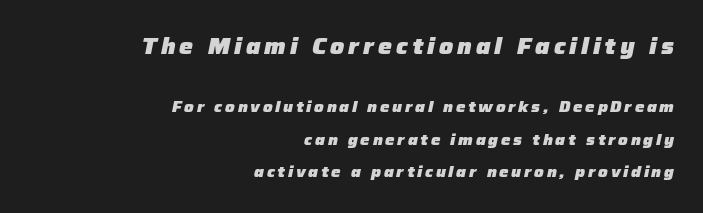
{"italic": "yes", "lean": "right", "slant_degrees": 12, "bold": "yes", "underline": "no", "align": "right", "line_spacing": "loose", "line_spacing_ratio": 2.16, "larger_block": "first", "size_ratio": 1.47, "glyph_px": 22}
